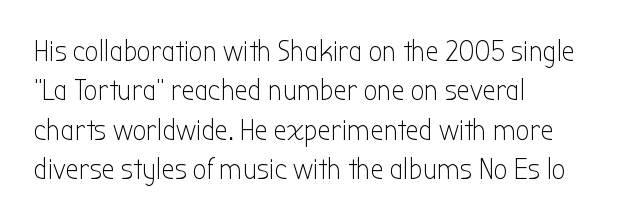
Students, note that the glyphs here touch the page at normal intervals. It's the straight-up-and-down kind of type. No letter is thick-stroked: the sample isn't bold. Typeset ragged right — the left edge is the straight one. Lines of text with bare space underneath.
